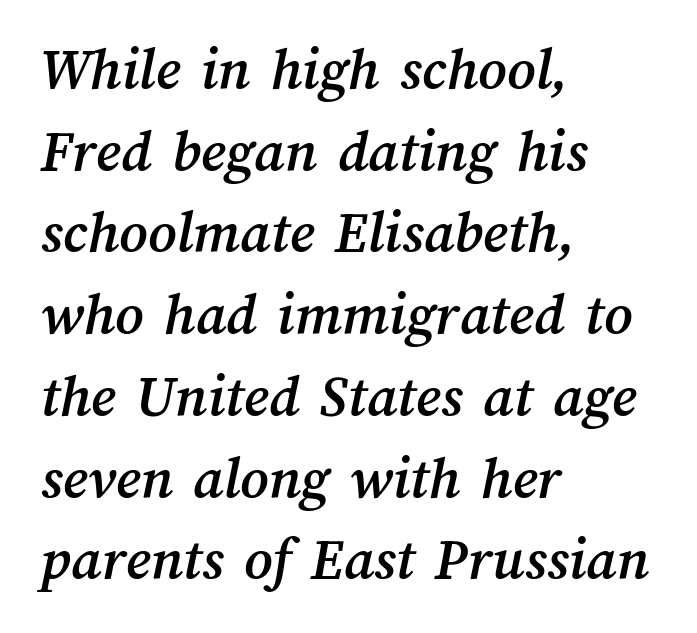
{"width": "normal", "stroke_contrast": "medium", "x_height": "medium", "monospaced": "no", "underline": "no", "align": "left", "line_spacing": "normal", "line_spacing_ratio": 1.34, "letter_spacing": "normal", "letter_spacing_em": 0.0, "glyph_px": 61}
